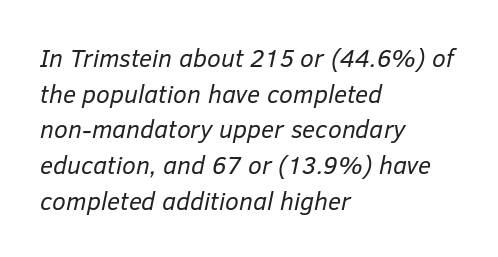
Q: Is the text bold? A: No.
Q: Is the text italic (slanted)? A: Yes, it leans right by about 12 degrees.
Q: Is the text underlined? A: No.
Q: How is the paragraph aligned? A: Left-aligned.
Q: Is the spacing between letters normal or unusually wide? A: Normal.
Q: Is the spacing between lines tight, normal or loose? A: Normal.
